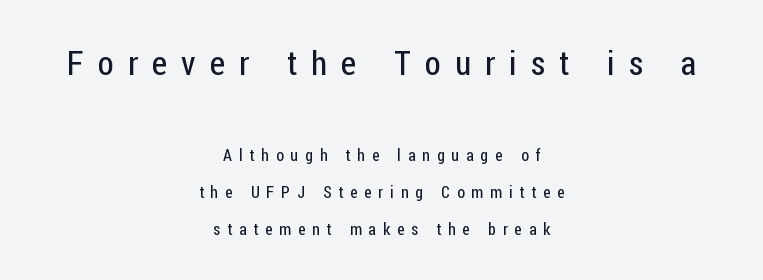
Q: Is the text bold? A: No.
Q: Is the text italic (slanted)? A: No, it is upright.
Q: Is the typeface a serif or a sans-serif typeface? A: Sans-serif.
Q: Is the text underlined? A: No.
Q: How is the paragraph aligned? A: Centered.
Q: Is the spacing between letters normal or unusually wide? A: Unusually wide.
Q: Is the spacing between lines tight, normal or loose? A: Loose.
Q: Which block of text is set in a larger size, the first (top) or the second (bottom)? A: The first (top) one.
Q: Width (condensed, normal, or wide)? A: Condensed.
Q: Stroke contrast? A: Low.
Q: x-height? A: Medium.
Q: Monospaced? A: No.
